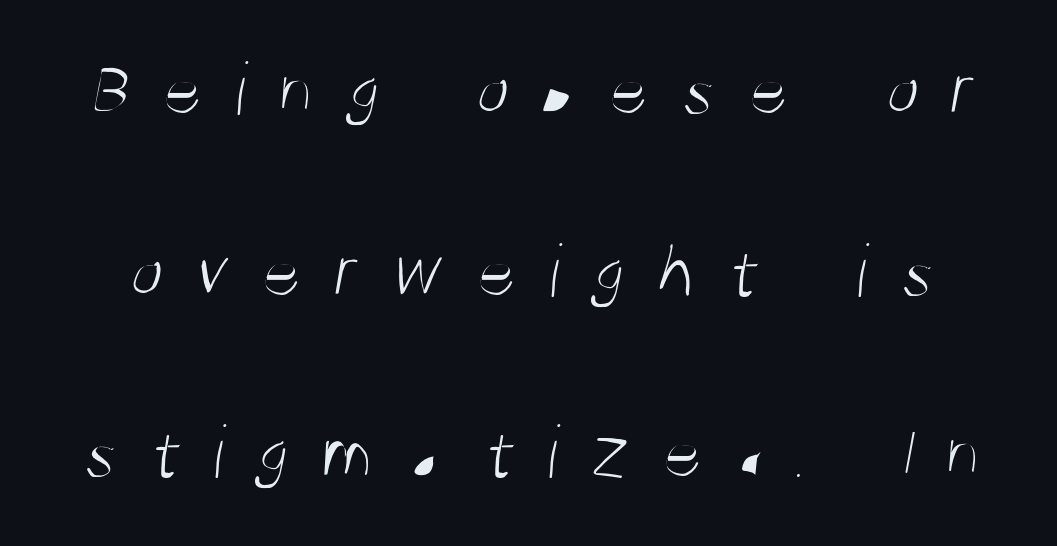
Here the designer chose a conventional face with non-uniform glyph widths. A typesetter would call this heavily tracked-out type. Each row of text sits above clean, open space. Examine the stroke ends and you'll find no serifs. Baseline-to-baseline distance is far greater than the letter height. The weight tops out at a normal text grade.
